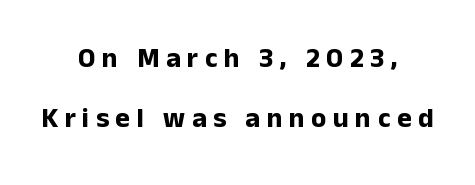
The image shows 28 px bold sans-serif type, upright; set centered, loose line spacing (2.15x), unusually wide letter spacing (+0.23 em), not underlined; low stroke contrast and a medium x-height.
